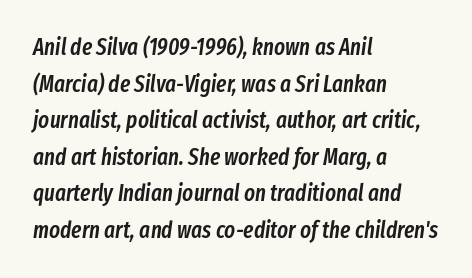
{"italic": "yes", "lean": "right", "slant_degrees": 8, "bold": "semi", "underline": "no", "align": "left", "line_spacing": "normal", "line_spacing_ratio": 1.59, "letter_spacing": "normal", "letter_spacing_em": 0.0, "glyph_px": 23}
